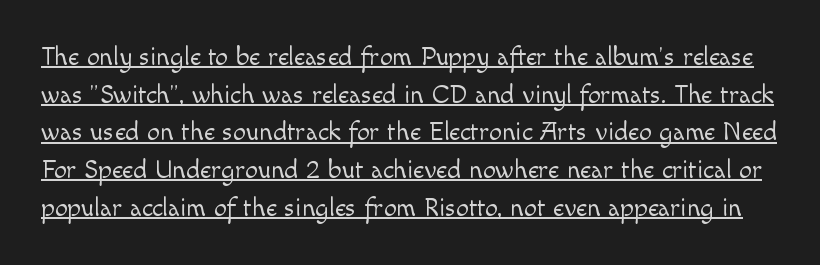
{"italic": "no", "bold": "no", "underline": "yes", "line_spacing": "normal", "line_spacing_ratio": 1.45, "letter_spacing": "normal", "letter_spacing_em": 0.0, "glyph_px": 26}
